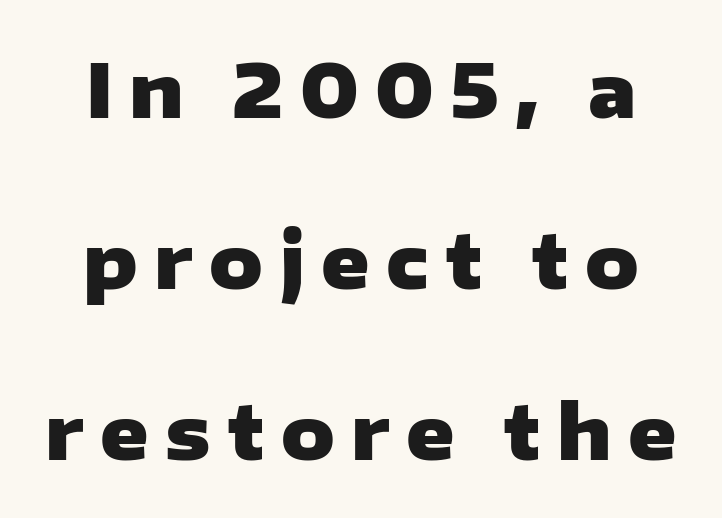
The image shows 74 px heavy, wide sans-serif type, upright; set loose line spacing (2.31x), unusually wide letter spacing (+0.22 em), not underlined; low stroke contrast and a medium x-height.
